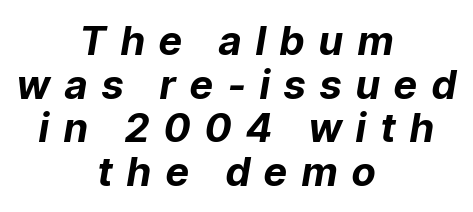
The image shows 40 px bold type, italic (leaning right); set centered, tight line spacing (1.09x), unusually wide letter spacing (+0.37 em), not underlined; low stroke contrast and a medium x-height.
